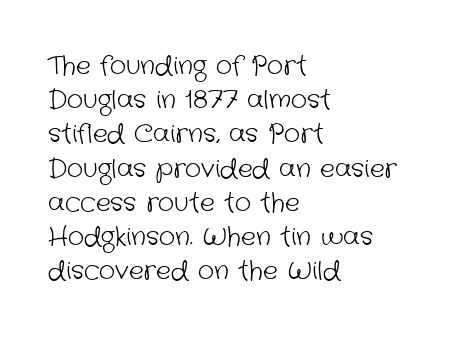
The image shows 25 px text type; set left-aligned, normal line spacing (1.37x), normal letter spacing, not underlined.
